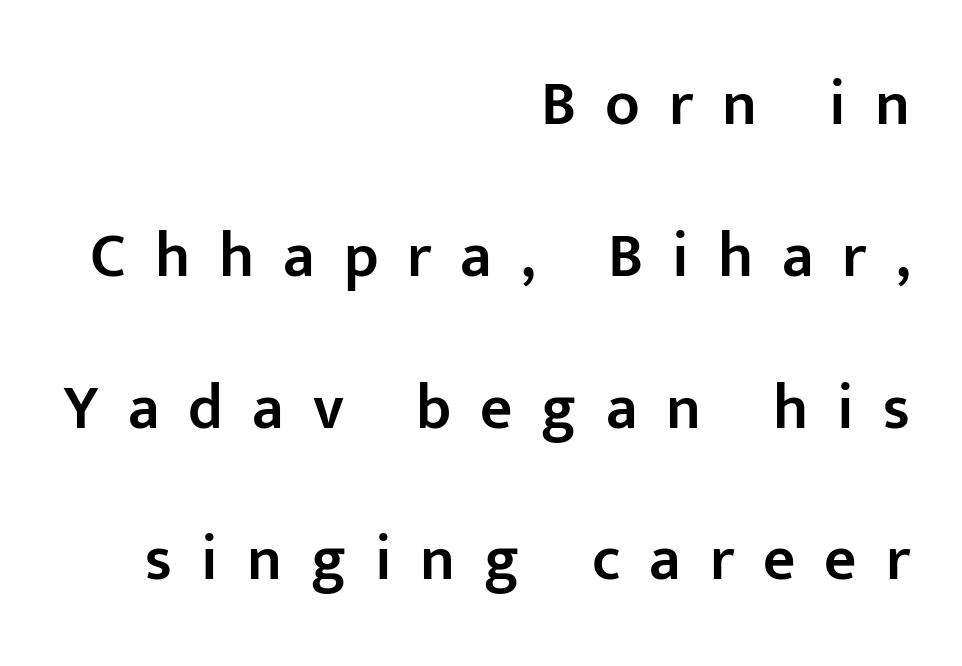
The image shows 63 px semibold sans-serif type, upright; set right-aligned, loose line spacing (2.41x), unusually wide letter spacing (+0.46 em), not underlined; low stroke contrast and a medium x-height.
